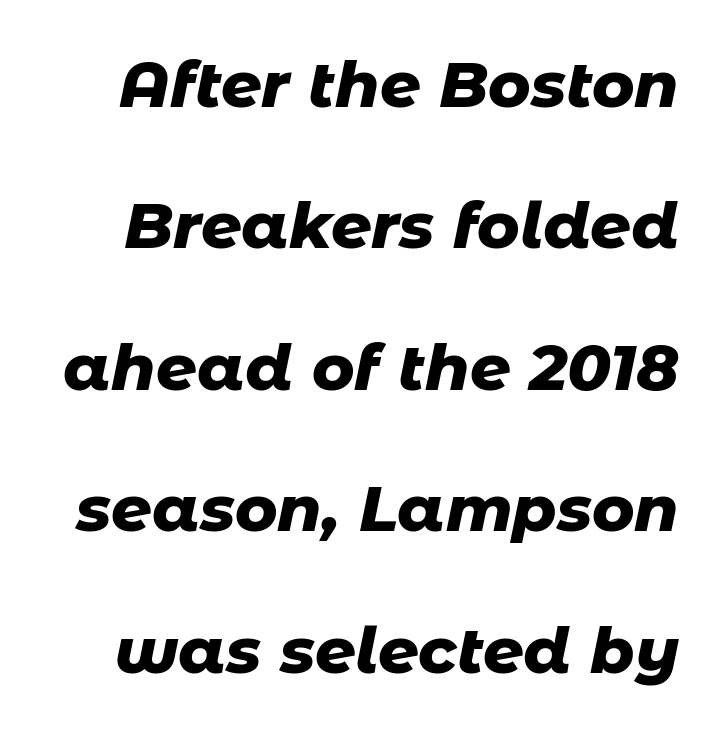
{"italic": "yes", "lean": "right", "slant_degrees": 11, "bold": "yes", "weight": "heavy", "width": "normal", "stroke_contrast": "low", "x_height": "medium", "monospaced": "no", "underline": "no", "line_spacing": "loose", "line_spacing_ratio": 2.21, "letter_spacing": "normal", "letter_spacing_em": 0.0, "glyph_px": 64}
